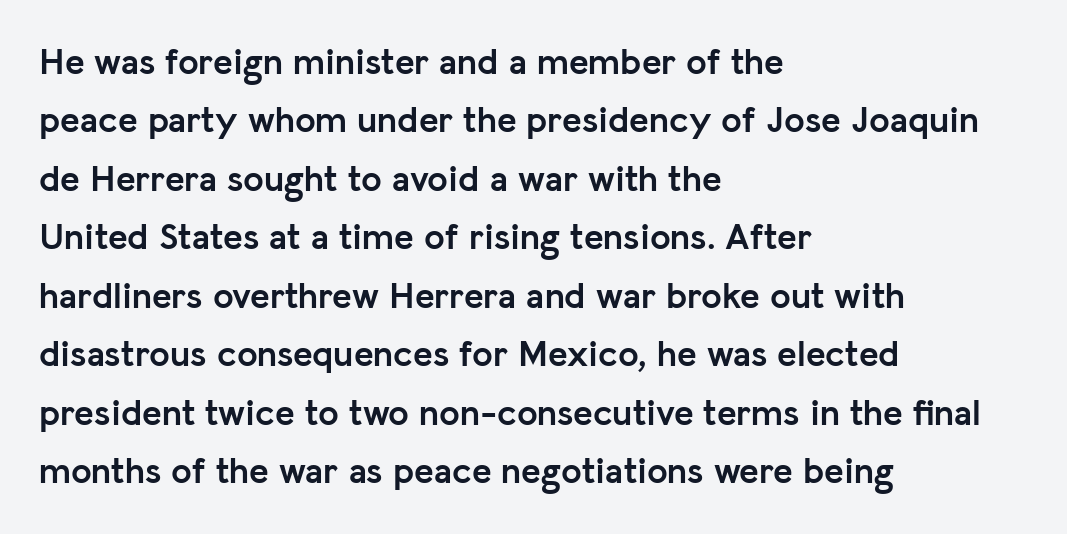
The image shows 37 px semibold sans-serif type, upright; set left-aligned, normal line spacing (1.58x), normal letter spacing, not underlined; low stroke contrast and a medium x-height.
